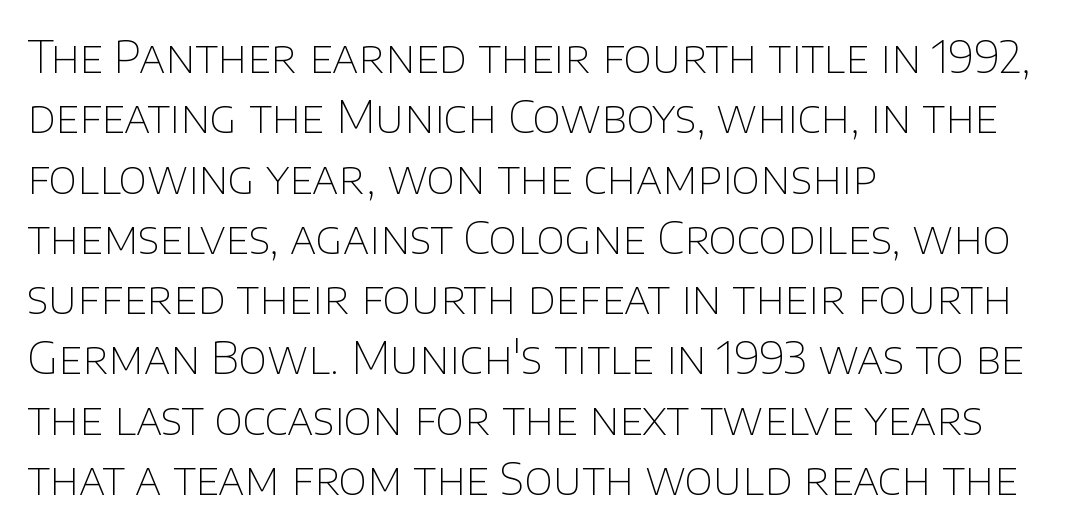
Q: Is the text bold? A: No.
Q: Is the text italic (slanted)? A: No, it is upright.
Q: Is the typeface a serif or a sans-serif typeface? A: Sans-serif.
Q: Is the text underlined? A: No.
Q: How is the paragraph aligned? A: Left-aligned.
Q: Is the spacing between letters normal or unusually wide? A: Normal.
Q: Is the spacing between lines tight, normal or loose? A: Normal.
Q: Width (condensed, normal, or wide)? A: Normal.
Q: Stroke contrast? A: Low.
Q: x-height? A: Large.
Q: Monospaced? A: No.
